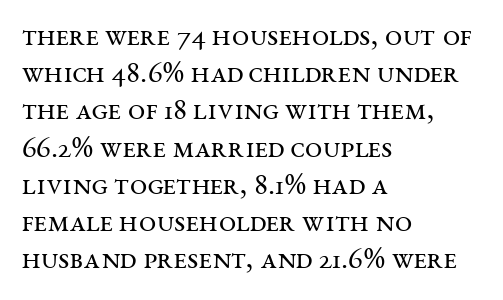
Q: Is the text bold? A: No.
Q: Is the text italic (slanted)? A: No, it is upright.
Q: Is the typeface a serif or a sans-serif typeface? A: Serif.
Q: Is the text underlined? A: No.
Q: How is the paragraph aligned? A: Left-aligned.
Q: Is the spacing between letters normal or unusually wide? A: Normal.
Q: Width (condensed, normal, or wide)? A: Wide.
Q: Stroke contrast? A: Medium.
Q: x-height? A: Large.
Q: Monospaced? A: No.
